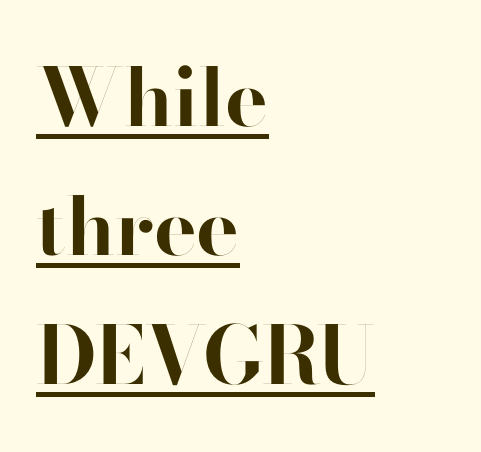
{"serif": "no", "italic": "no", "bold": "yes", "weight": "bold", "width": "normal", "stroke_contrast": "high", "x_height": "small", "monospaced": "no", "underline": "yes", "align": "left", "line_spacing": "normal", "line_spacing_ratio": 1.61, "letter_spacing": "normal", "letter_spacing_em": 0.0, "glyph_px": 80}
